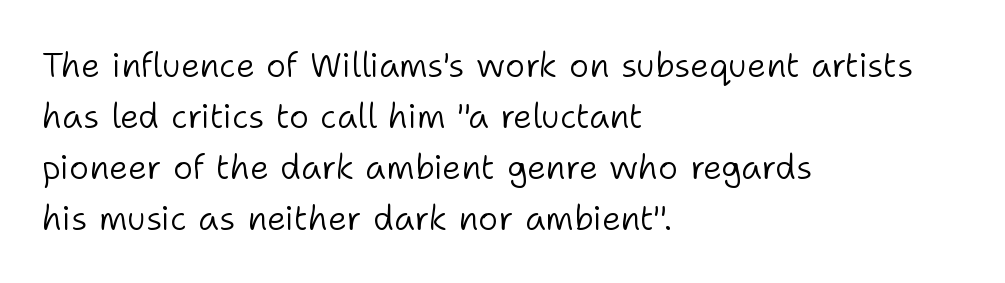
The image shows 34 px light sans-serif type, upright; set left-aligned, normal line spacing (1.5x), normal letter spacing, not underlined; low stroke contrast and a medium x-height.
